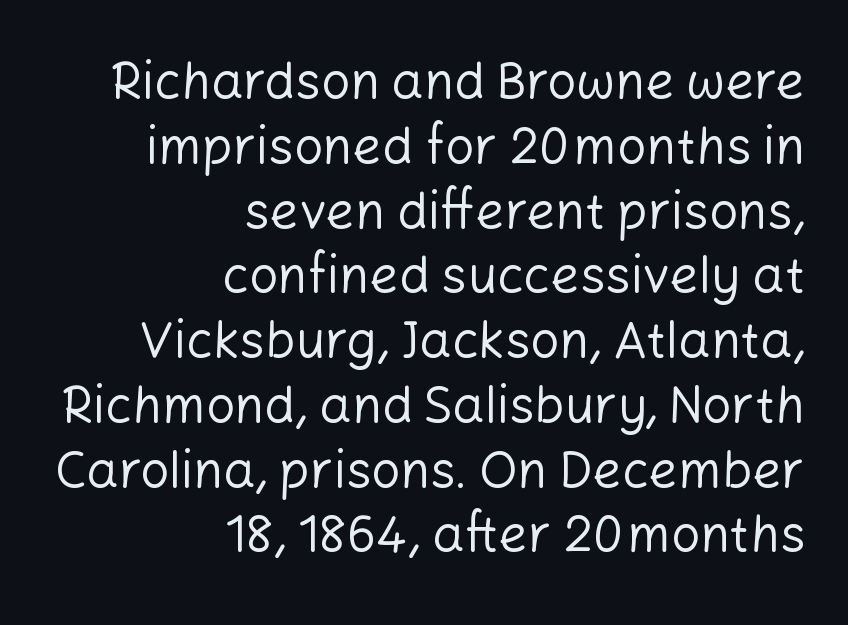
Which margin do the lines hug? The right one — the left edge is uneven. Stroke mass is kept to a normal reading level or below. The face used here is proportionally spaced, like ordinary book or web type. In terms of leading, this rendering sits right in the middle. The letters stand straight up with perfectly vertical stems. Nothing unusual about the tracking: characters are spaced as the font intends.
